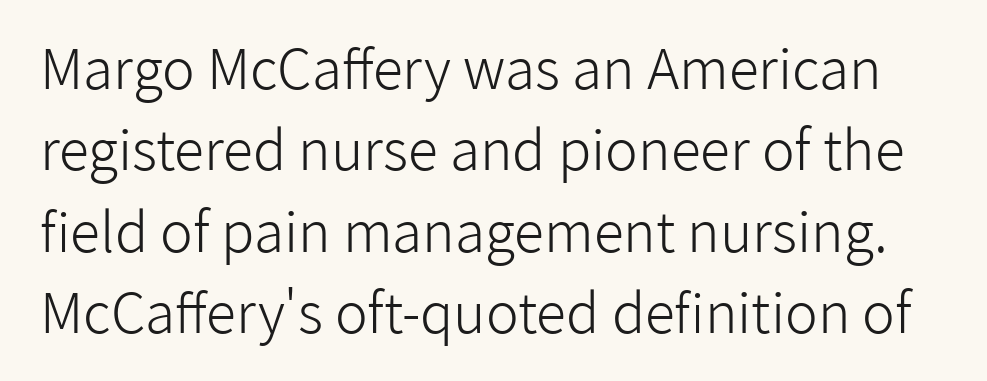
Stem width sits at or under what a default text font uses. Quick note: not italic, upright. No word sits above an underline. Each letter's strokes conclude bluntly, with no projecting serifs. Proportional: the letters do not fall into vertical columns.
